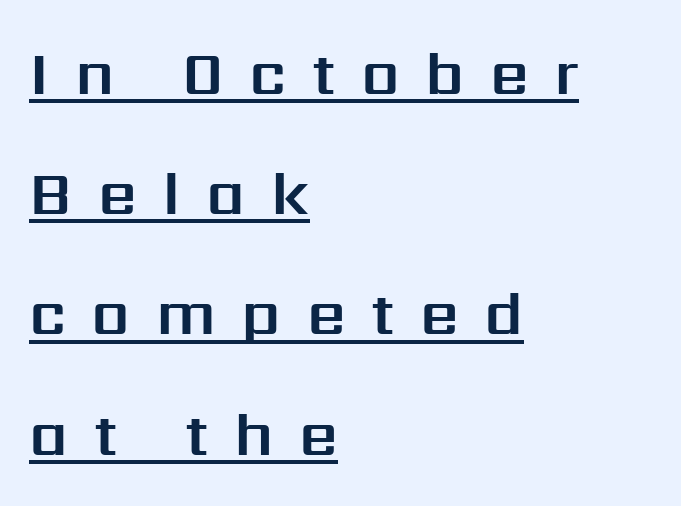
The image shows 61 px sans-serif type, upright; set left-aligned, loose line spacing (1.97x), unusually wide letter spacing (+0.42 em), underlined; medium stroke contrast and a medium x-height.
